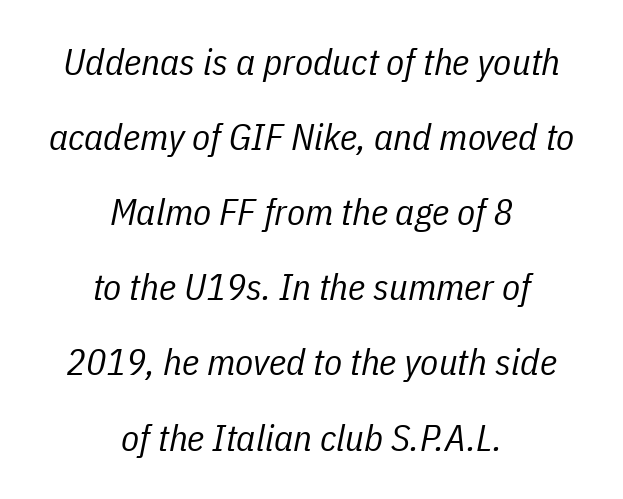
The image shows 37 px regular-weight, condensed type, italic (leaning right); set centered, loose line spacing (2.03x), normal letter spacing, not underlined; low stroke contrast and a medium x-height.
